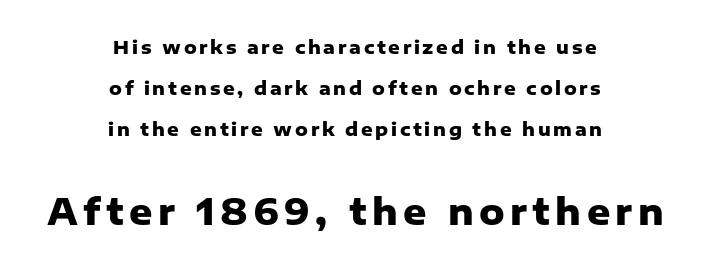
Typesetter's note — lower block bumped up in size, upper block left smaller. The typesetter chose a symmetrical, centered arrangement here. Decoration check: the copy has no underline. The sample has been set heavy, in full bold.
